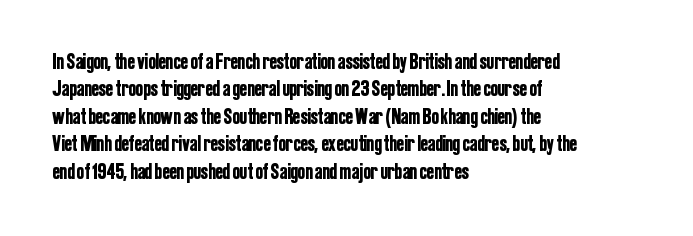
The image shows 22 px text type, upright; set left-aligned, normal line spacing (1.25x), normal letter spacing, not underlined.
